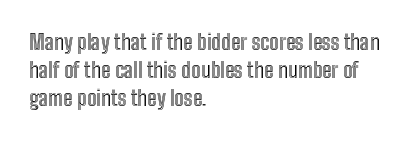
The image shows 21 px text type, upright; set left-aligned, normal line spacing (1.34x), normal letter spacing, not underlined.
